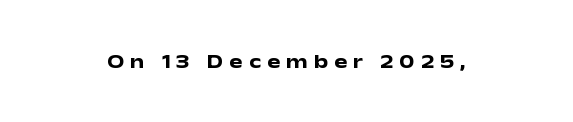
Q: Is the text bold? A: Yes.
Q: Is the text italic (slanted)? A: No, it is upright.
Q: Is the text underlined? A: No.
Q: Is the spacing between letters normal or unusually wide? A: Unusually wide.
